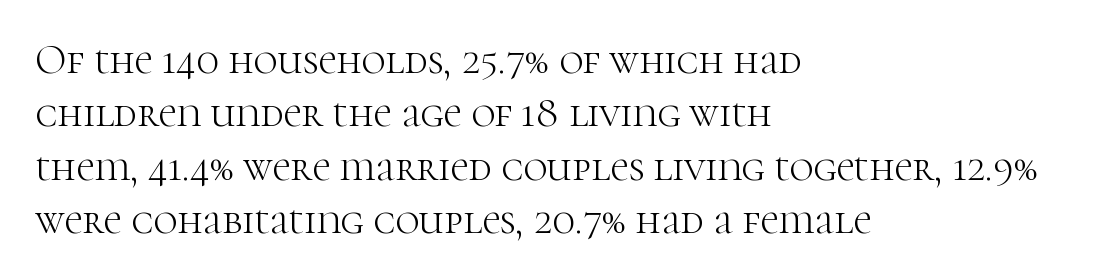
{"serif": "yes", "italic": "no", "bold": "no", "weight": "light", "width": "normal", "stroke_contrast": "high", "x_height": "medium", "monospaced": "no", "underline": "no", "align": "left", "line_spacing": "normal", "line_spacing_ratio": 1.3, "letter_spacing": "normal", "letter_spacing_em": 0.0, "glyph_px": 41}
